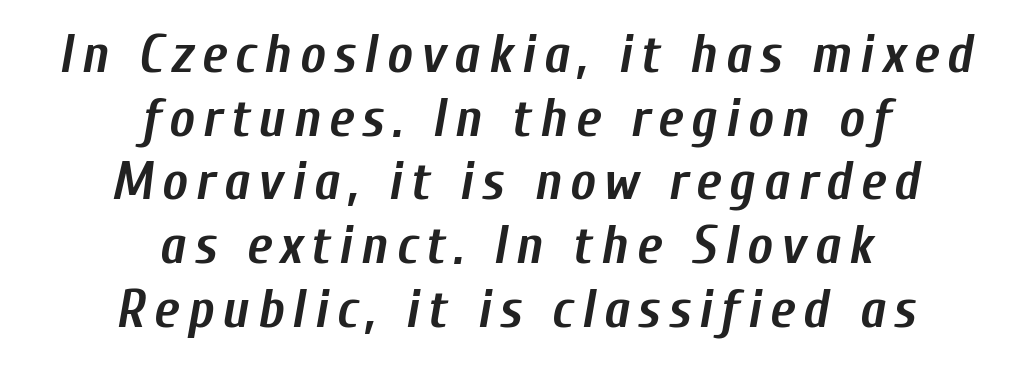
Caption: multi-line text, centered on the measure. A typesetter would call this proportional, since set widths differ per character. Compared with an ordinary text face, these strokes are far heavier — a full bold. Nobody drew a line under any word here. Posture: slanted.
